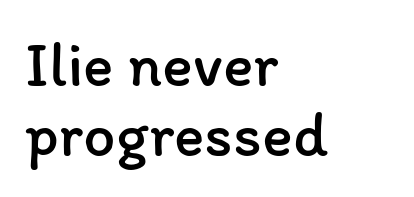
{"italic": "no", "bold": "no", "weight": "regular", "width": "normal", "stroke_contrast": "low", "x_height": "medium", "monospaced": "no", "underline": "no", "align": "left", "line_spacing": "tight", "line_spacing_ratio": 1.09, "letter_spacing": "normal", "letter_spacing_em": 0.0, "glyph_px": 64}
